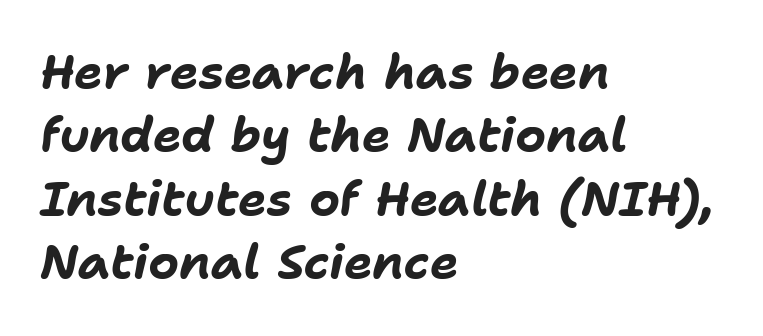
{"italic": "yes", "lean": "right", "slant_degrees": 11, "bold": "yes", "weight": "bold", "width": "normal", "stroke_contrast": "low", "x_height": "medium", "monospaced": "no", "underline": "no", "align": "left", "line_spacing": "normal", "line_spacing_ratio": 1.32, "letter_spacing": "normal", "letter_spacing_em": 0.0, "glyph_px": 48}
